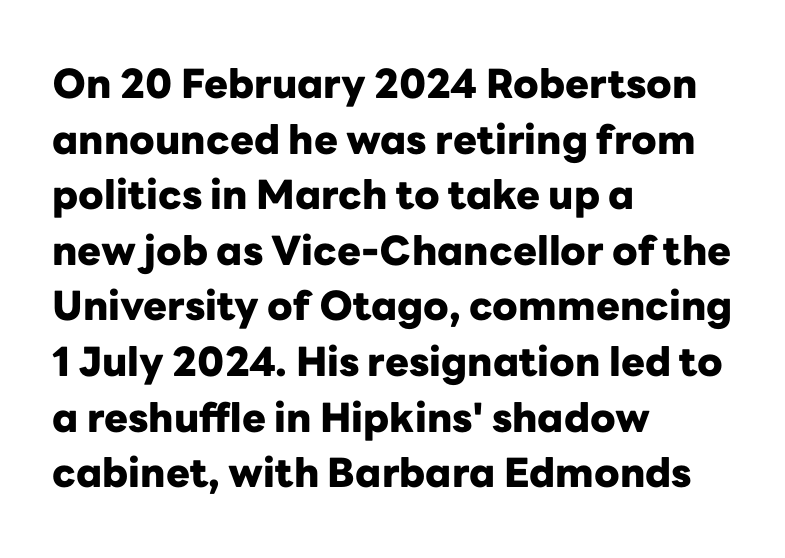
Baseline-to-baseline distance is the conventional proportion of letter height. The gaps between neighbouring characters are ordinary and unremarkable. This rendering uses left alignment, leaving the right contour irregular. Each glyph is drawn with heavy, bold strokes. Type without underlining. Is this a fixed-width face? No — the glyphs have proportional, varying widths.
